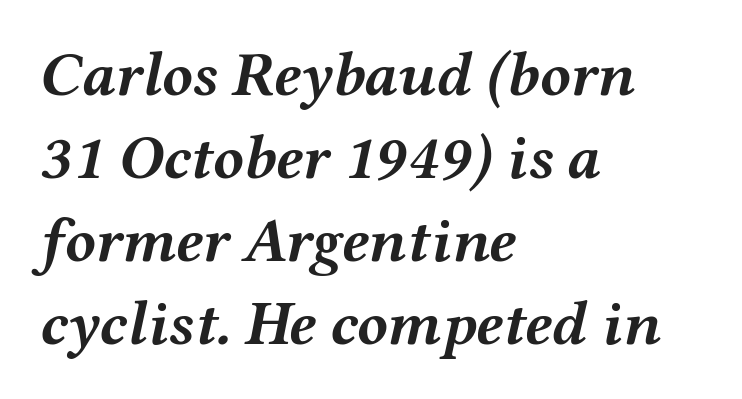
Heavy, bold letterforms. There is no visible air inserted between adjacent glyphs. The string is rendered with underlining switched off. Looks like regular typesetting: each glyph gets only the width it needs. Would a proofreader flag this as italicized? Yes. Notice how the passage keeps a crisp vertical edge on the left only.
